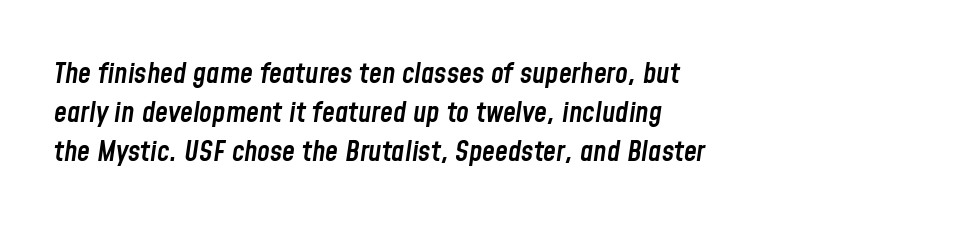
Q: Is the text bold? A: Semi-bold.
Q: Is the text italic (slanted)? A: Yes, it leans right by about 8 degrees.
Q: Is the text underlined? A: No.
Q: How is the paragraph aligned? A: Left-aligned.
Q: Is the spacing between letters normal or unusually wide? A: Normal.
Q: Is the spacing between lines tight, normal or loose? A: Normal.
Q: Width (condensed, normal, or wide)? A: Condensed.
Q: Stroke contrast? A: Low.
Q: x-height? A: Medium.
Q: Monospaced? A: No.
